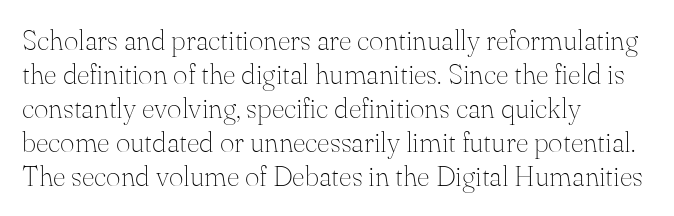
In terms of letterform style, serifs are clearly present. The glyphs are unaccompanied by any horizontal stroke below them. In CSS terms this would be text-align: left. No chunkiness to these letters — they're not bold. Tall strokes in this sample are plumb rather than angled.
